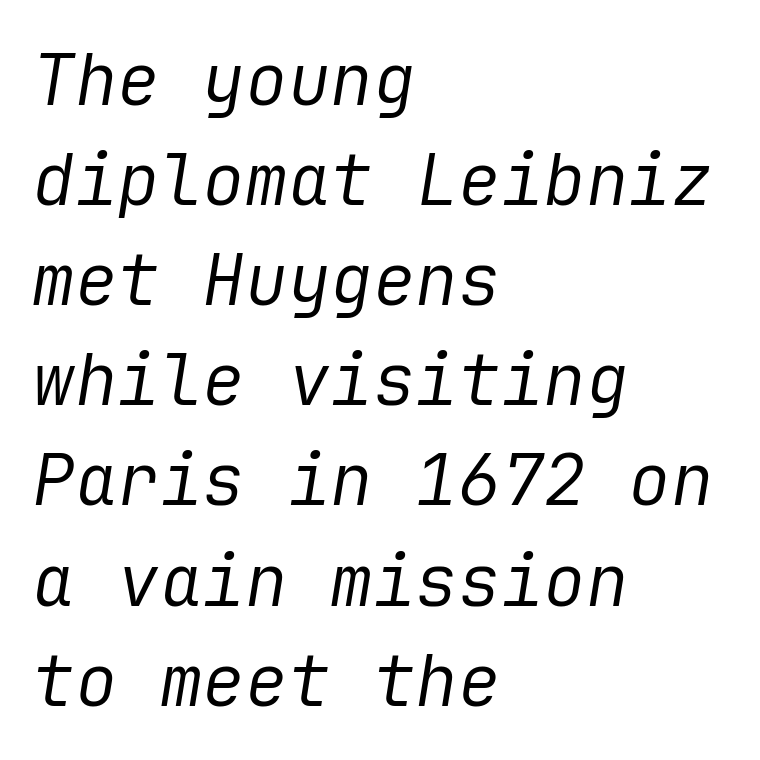
The image shows 71 px regular-weight type, italic (leaning right); set left-aligned, normal line spacing (1.41x), normal letter spacing, not underlined; low stroke contrast and a medium x-height.
